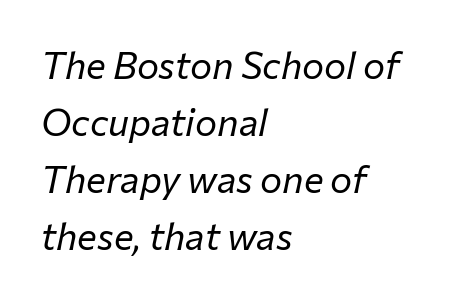
Q: Is the text bold? A: No.
Q: Is the text italic (slanted)? A: Yes, it leans right by about 12 degrees.
Q: Is the text underlined? A: No.
Q: How is the paragraph aligned? A: Left-aligned.
Q: Is the spacing between letters normal or unusually wide? A: Normal.
Q: Is the spacing between lines tight, normal or loose? A: Normal.
Q: Width (condensed, normal, or wide)? A: Normal.
Q: Stroke contrast? A: Low.
Q: x-height? A: Medium.
Q: Monospaced? A: No.
